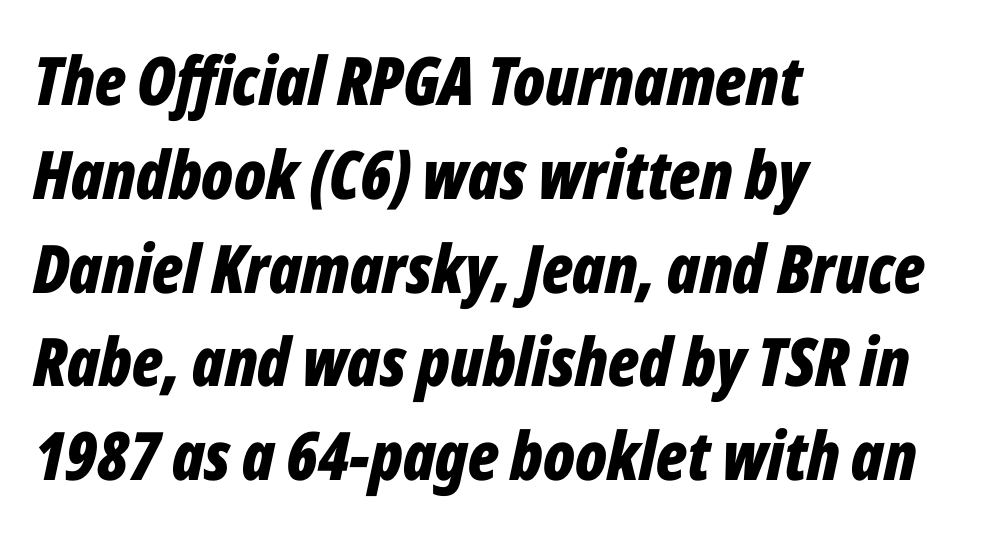
The image shows 67 px bold, condensed type, italic (leaning right); set left-aligned, normal line spacing (1.4x), normal letter spacing, not underlined; low stroke contrast and a medium x-height.
